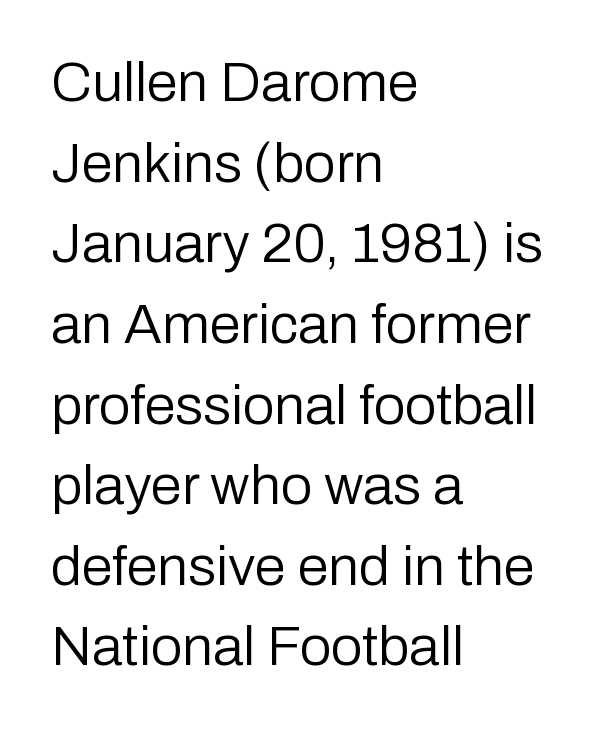
The type is set solid horizontally, with unmodified tracking. The typography opts for an upright posture over an oblique one. The typeface chosen for these lines omits serifs. The passage shown is typed in a proportional face where columns would drift. Weight: not bold — regular or lighter.
